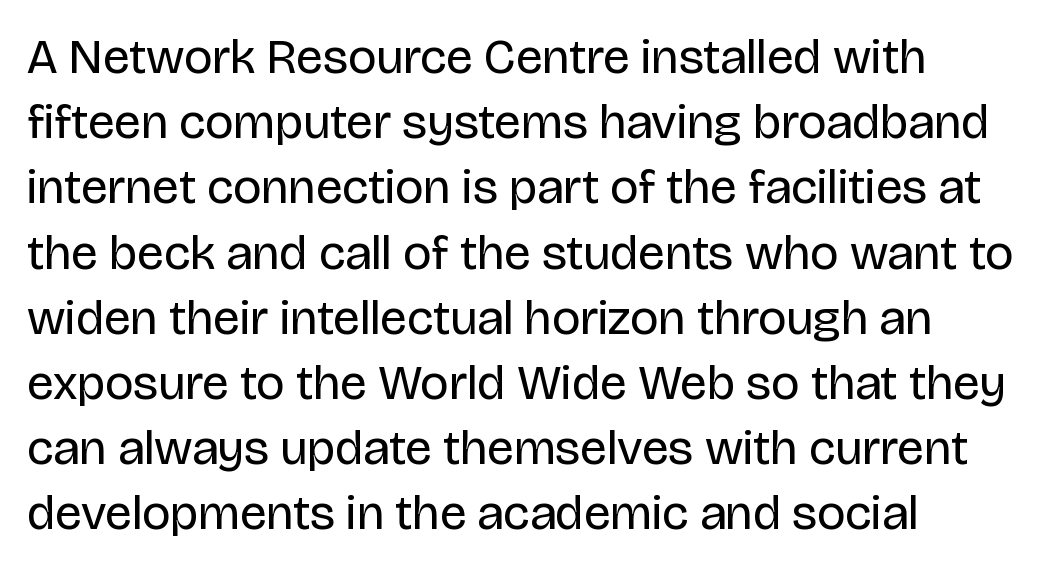
The image shows 49 px regular-weight sans-serif type, upright; set left-aligned, normal line spacing (1.33x), normal letter spacing, not underlined; low stroke contrast and a large x-height.
